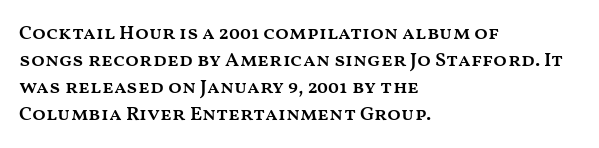
The image shows 20 px text type, upright; set left-aligned, normal line spacing (1.35x), normal letter spacing, not underlined.
